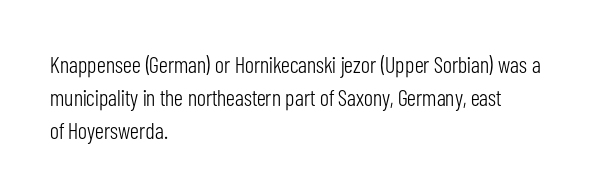
Q: Is the text bold? A: No.
Q: Is the text italic (slanted)? A: No, it is upright.
Q: Is the text underlined? A: No.
Q: How is the paragraph aligned? A: Left-aligned.
Q: Is the spacing between letters normal or unusually wide? A: Normal.
Q: Is the spacing between lines tight, normal or loose? A: Normal.
